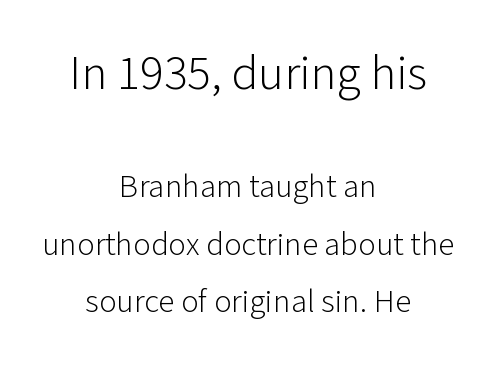
The image shows 49 px light sans-serif type, upright; set centered, line spacing 1.75x, normal letter spacing, not underlined; the first (top) block is 1.48x larger; low stroke contrast and a medium x-height.
